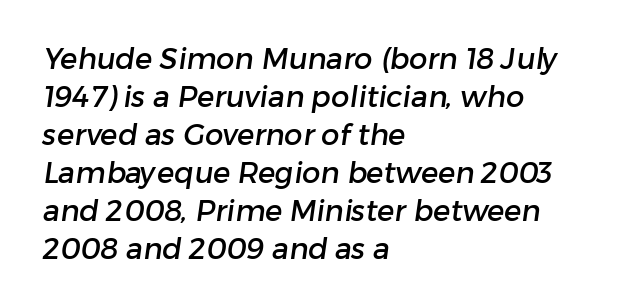
Q: Is the typeface a serif or a sans-serif typeface? A: Sans-serif.
Q: Is the text underlined? A: No.
Q: How is the paragraph aligned? A: Left-aligned.
Q: Is the spacing between letters normal or unusually wide? A: Normal.
Q: Is the spacing between lines tight, normal or loose? A: Normal.
Q: Width (condensed, normal, or wide)? A: Normal.
Q: Stroke contrast? A: Low.
Q: x-height? A: Medium.
Q: Monospaced? A: No.
